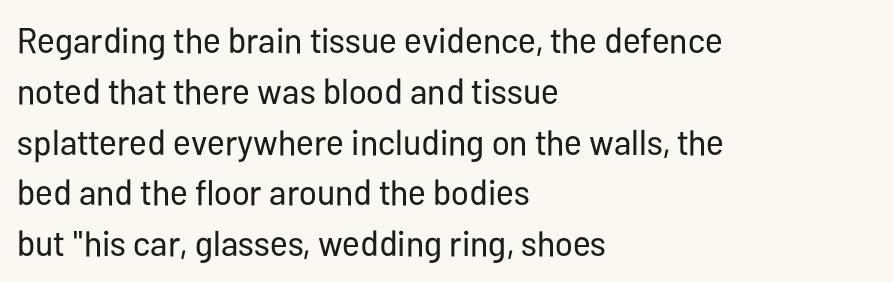
Vertically, the passage feels balanced, rows spaced as you'd expect. The letterforms sit shoulder to shoulder at normal distance. The weight would be labelled regular, book, light, or lighter still. Italic: no, the glyphs are upright roman.
